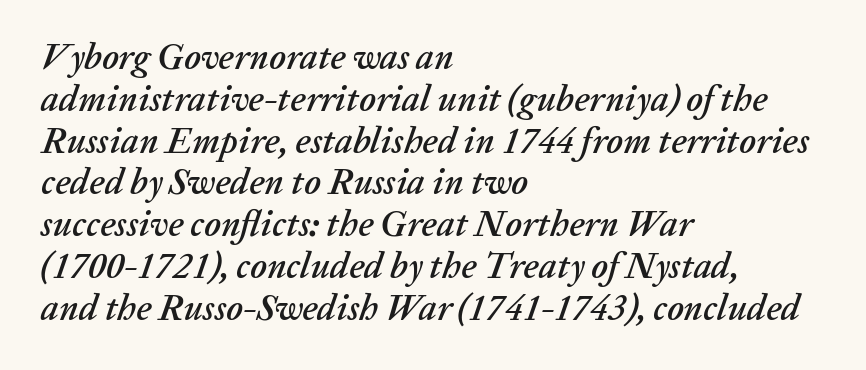
The image shows 36 px text type, italic (leaning right); set left-aligned, line spacing 1.16x, normal letter spacing, not underlined; low stroke contrast and a medium x-height.
